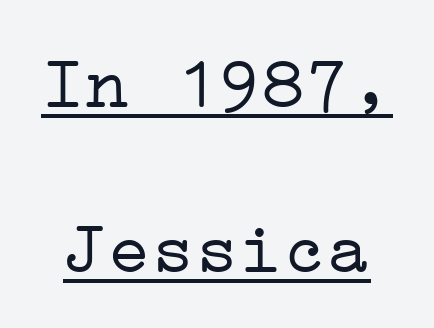
{"serif": "yes", "italic": "no", "bold": "no", "weight": "light", "width": "wide", "stroke_contrast": "low", "x_height": "medium", "underline": "yes", "line_spacing": "loose", "line_spacing_ratio": 2.26, "letter_spacing": "normal", "letter_spacing_em": 0.0, "glyph_px": 73}
